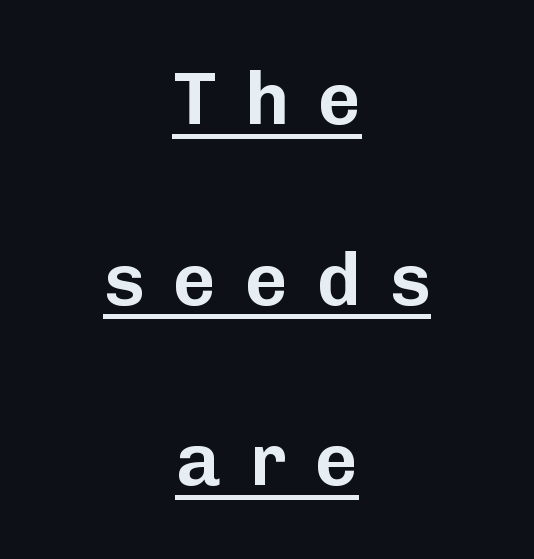
Q: Is the text italic (slanted)? A: No, it is upright.
Q: Is the typeface a serif or a sans-serif typeface? A: Sans-serif.
Q: Is the text underlined? A: Yes.
Q: How is the paragraph aligned? A: Centered.
Q: Is the spacing between letters normal or unusually wide? A: Unusually wide.
Q: Is the spacing between lines tight, normal or loose? A: Loose.
Q: Width (condensed, normal, or wide)? A: Normal.
Q: Stroke contrast? A: Low.
Q: x-height? A: Medium.
Q: Monospaced? A: No.
